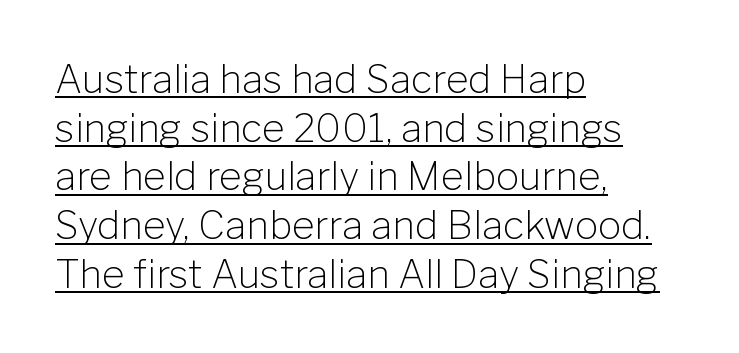
The rendering uses natural spacing where letterforms have individual widths. The lines sit at an ordinary, default distance from one another. In terms of letterform style, serifs are entirely absent. Default kerning and tracking; the words read as compact shapes. Decoration check: the copy is underlined.
